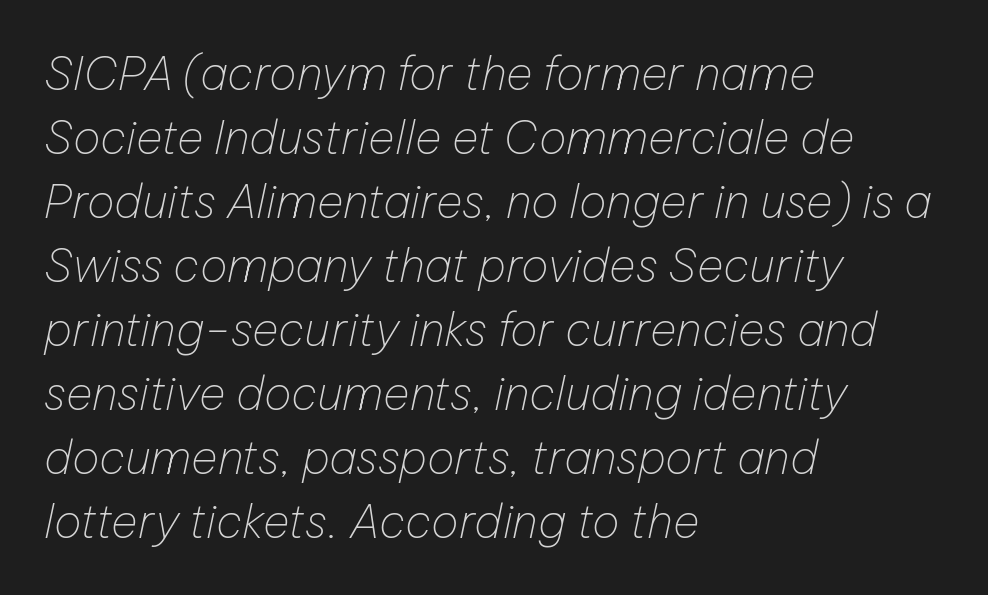
Q: Is the text bold? A: No.
Q: Is the text italic (slanted)? A: Yes, it leans right by about 12 degrees.
Q: Is the text underlined? A: No.
Q: How is the paragraph aligned? A: Left-aligned.
Q: Is the spacing between letters normal or unusually wide? A: Normal.
Q: Is the spacing between lines tight, normal or loose? A: Normal.
Q: Width (condensed, normal, or wide)? A: Normal.
Q: Stroke contrast? A: Low.
Q: x-height? A: Medium.
Q: Monospaced? A: No.
